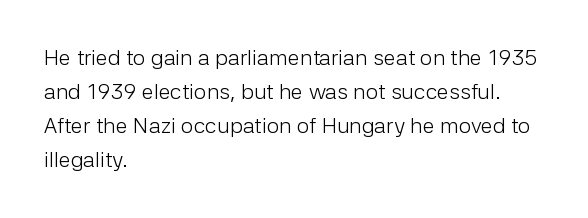
The image shows 22 px text type, upright; set left-aligned, normal line spacing (1.55x), normal letter spacing, not underlined.
